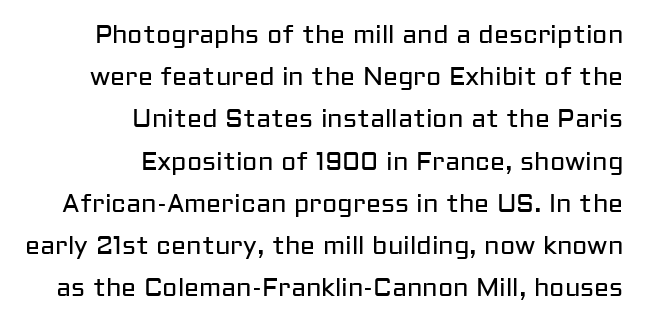
Q: Is the text bold? A: No.
Q: Is the text italic (slanted)? A: No, it is upright.
Q: Is the text underlined? A: No.
Q: How is the paragraph aligned? A: Right-aligned.
Q: Is the spacing between letters normal or unusually wide? A: Normal.
Q: Is the spacing between lines tight, normal or loose? A: Normal.
